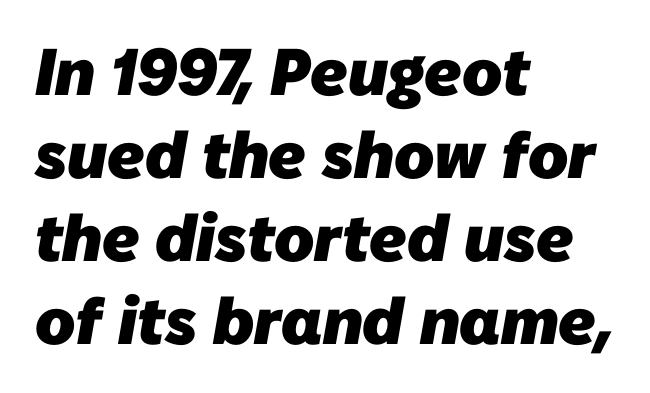
{"serif": "no", "bold": "yes", "weight": "heavy", "width": "normal", "stroke_contrast": "low", "x_height": "medium", "monospaced": "no", "underline": "no", "align": "left", "line_spacing": "normal", "line_spacing_ratio": 1.26, "letter_spacing": "normal", "letter_spacing_em": 0.0, "glyph_px": 66}
